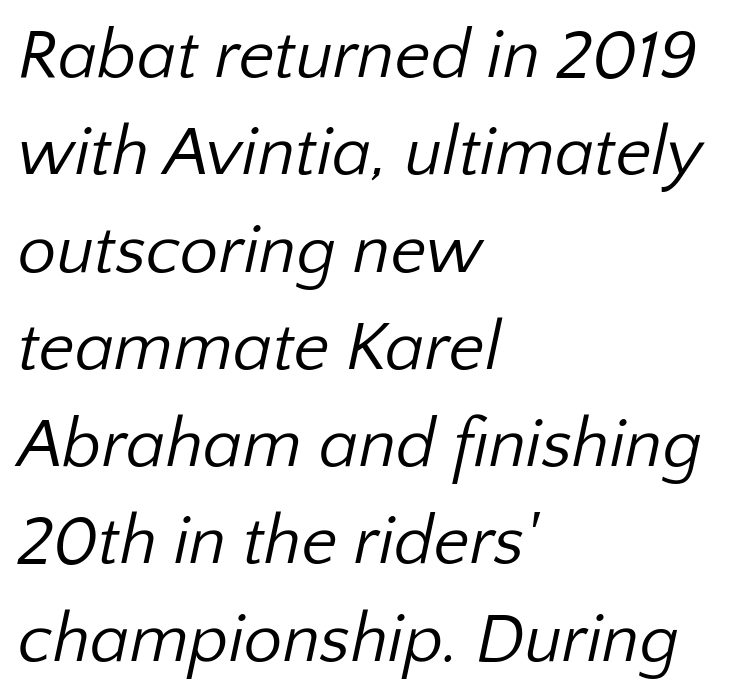
{"serif": "no", "bold": "no", "weight": "regular", "width": "normal", "stroke_contrast": "low", "x_height": "medium", "monospaced": "no", "underline": "no", "align": "left", "line_spacing": "normal", "line_spacing_ratio": 1.41, "letter_spacing": "normal", "letter_spacing_em": 0.0, "glyph_px": 69}
